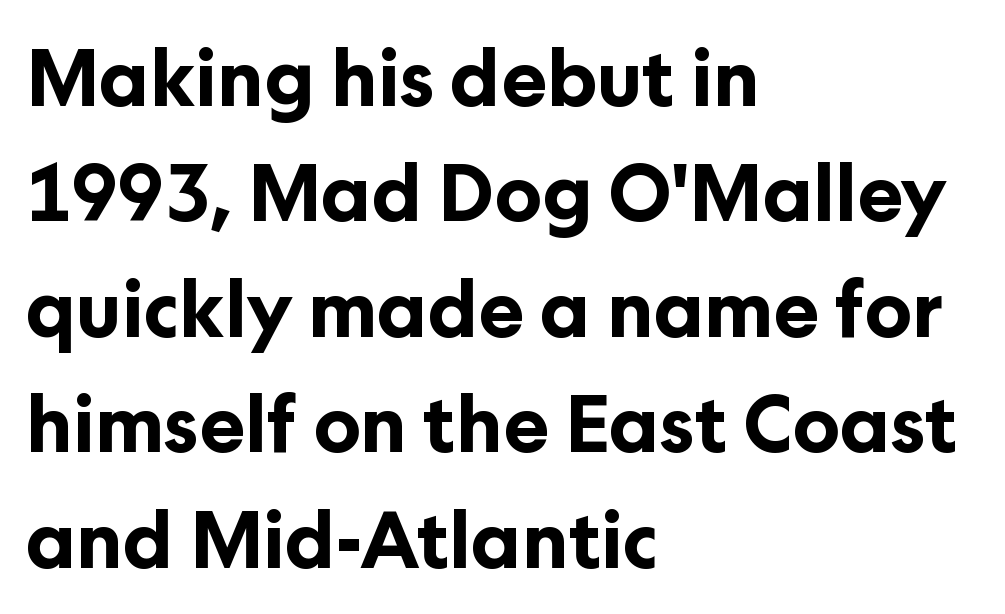
{"serif": "no", "italic": "no", "bold": "yes", "weight": "bold", "width": "normal", "stroke_contrast": "low", "x_height": "medium", "monospaced": "no", "underline": "no", "align": "left", "line_spacing": "normal", "line_spacing_ratio": 1.5, "letter_spacing": "normal", "letter_spacing_em": 0.0, "glyph_px": 77}
